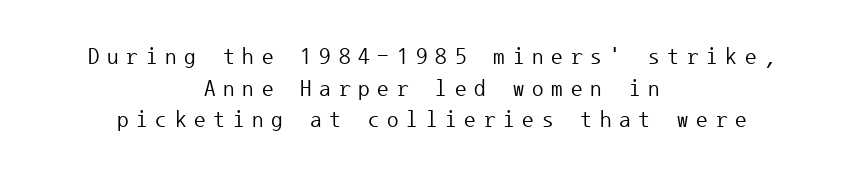
Q: Is the text bold? A: No.
Q: Is the text italic (slanted)? A: No, it is upright.
Q: Is the text underlined? A: No.
Q: How is the paragraph aligned? A: Centered.
Q: Is the spacing between letters normal or unusually wide? A: Unusually wide.
Q: Is the spacing between lines tight, normal or loose? A: Normal.
